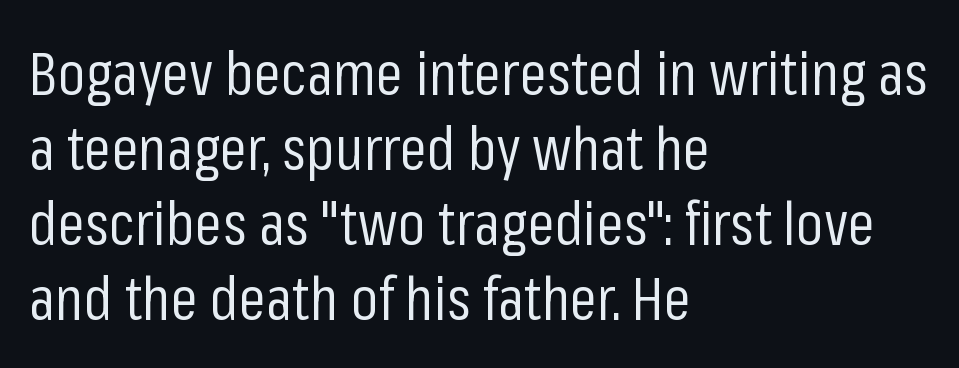
Q: Is the text bold? A: No.
Q: Is the text italic (slanted)? A: No, it is upright.
Q: Is the typeface a serif or a sans-serif typeface? A: Sans-serif.
Q: Is the text underlined? A: No.
Q: How is the paragraph aligned? A: Left-aligned.
Q: Is the spacing between letters normal or unusually wide? A: Normal.
Q: Width (condensed, normal, or wide)? A: Condensed.
Q: Stroke contrast? A: Low.
Q: x-height? A: Medium.
Q: Monospaced? A: No.
